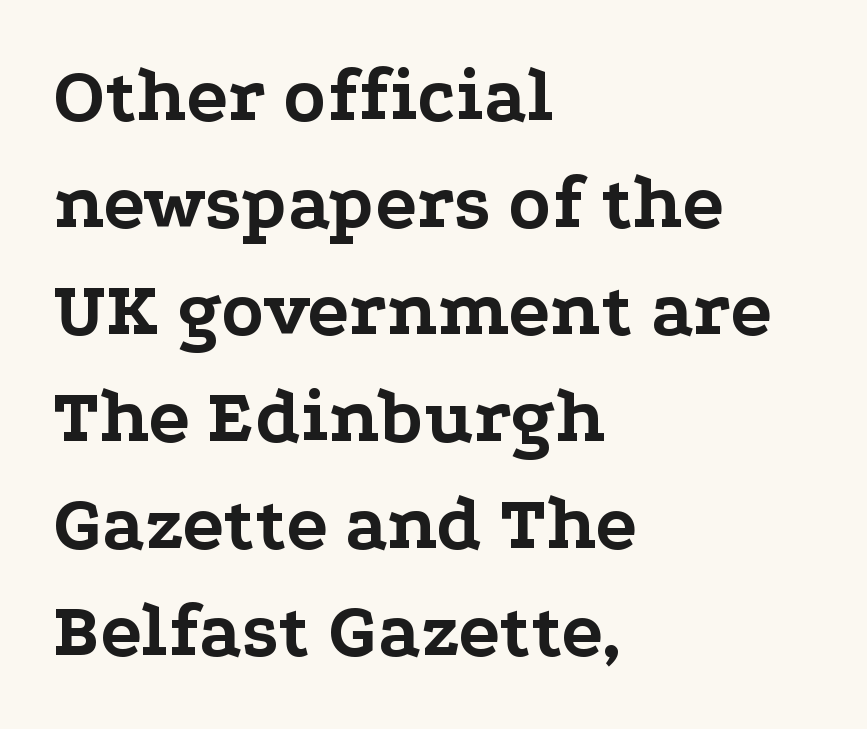
The image shows 77 px bold, wide serif type, upright; set left-aligned, normal line spacing (1.39x), normal letter spacing, not underlined; low stroke contrast and a medium x-height.
